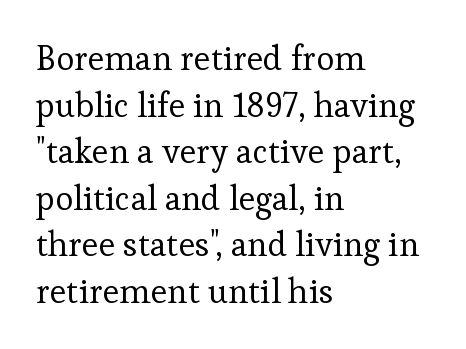
The image shows 34 px regular-weight serif type, upright; set left-aligned, normal line spacing (1.37x), normal letter spacing, not underlined; low stroke contrast and a medium x-height.
